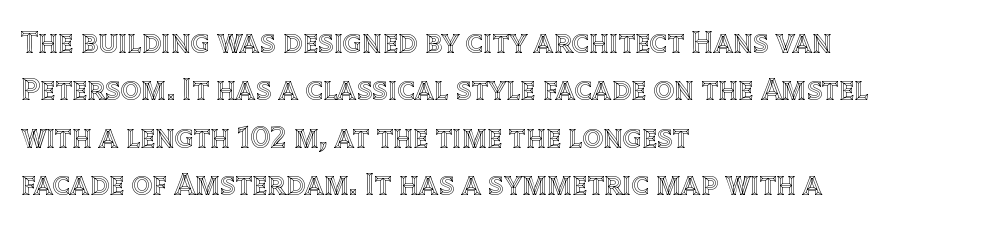
The image shows 32 px text type, upright; set left-aligned, normal line spacing (1.48x), normal letter spacing, not underlined; a large x-height.
